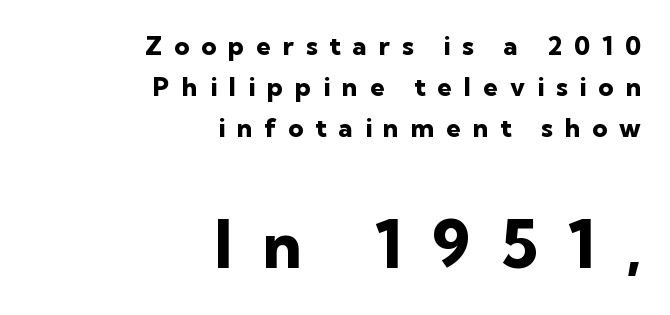
Is this a fixed-width face? No — the glyphs have proportional, varying widths. Posture: upright roman. If you measured baseline to baseline, you'd find a middling distance. The glyphs are unaccompanied by any horizontal stroke below them.
